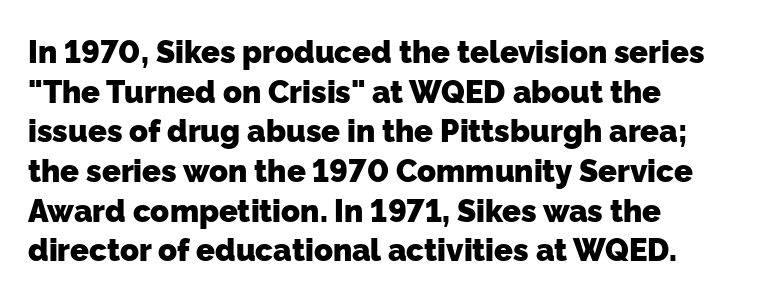
The image shows 31 px heavy sans-serif type; set left-aligned, normal line spacing (1.28x), normal letter spacing, not underlined; low stroke contrast and a medium x-height.
